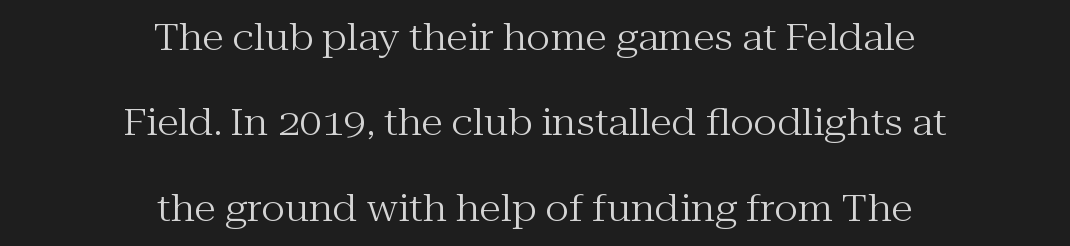
Q: Is the text bold? A: No.
Q: Is the text italic (slanted)? A: No, it is upright.
Q: Is the typeface a serif or a sans-serif typeface? A: Serif.
Q: Is the text underlined? A: No.
Q: How is the paragraph aligned? A: Centered.
Q: Is the spacing between letters normal or unusually wide? A: Normal.
Q: Is the spacing between lines tight, normal or loose? A: Loose.
Q: Width (condensed, normal, or wide)? A: Normal.
Q: Stroke contrast? A: Medium.
Q: x-height? A: Medium.
Q: Monospaced? A: No.
